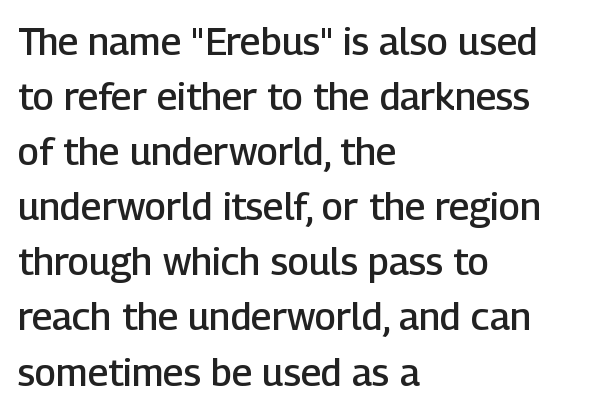
The image shows 38 px semibold sans-serif type, upright; set left-aligned, normal line spacing (1.45x), normal letter spacing, not underlined; low stroke contrast and a medium x-height.
